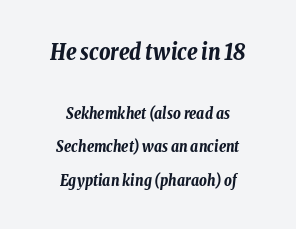
The image shows 22 px bold type, italic (leaning right); set centered, loose line spacing (2.21x), normal letter spacing, not underlined; the first (top) block is 1.47x larger.
